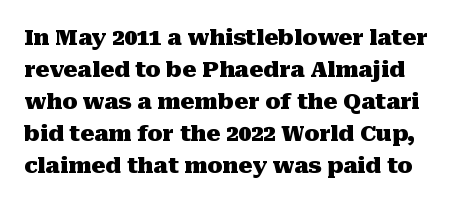
{"italic": "no", "bold": "yes", "underline": "no", "line_spacing": "normal", "line_spacing_ratio": 1.45, "letter_spacing": "normal", "letter_spacing_em": 0.0, "glyph_px": 22}
